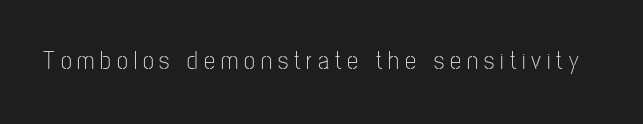
Q: Is the text bold? A: No.
Q: Is the text italic (slanted)? A: No, it is upright.
Q: Is the text underlined? A: No.
Q: Is the spacing between letters normal or unusually wide? A: Unusually wide.
